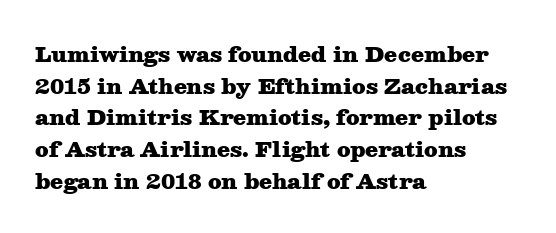
{"italic": "no", "bold": "yes", "underline": "no", "align": "left", "line_spacing": "normal", "line_spacing_ratio": 1.51, "letter_spacing": "normal", "letter_spacing_em": 0.0, "glyph_px": 21}
